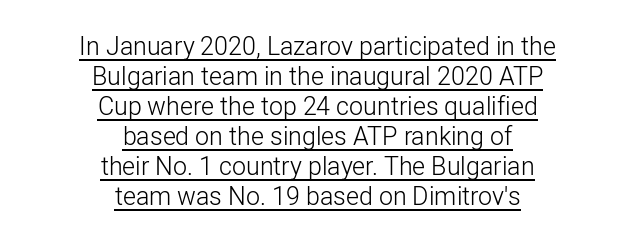
The image shows 25 px text type, upright; set centered, line spacing 1.2x, normal letter spacing, underlined.
